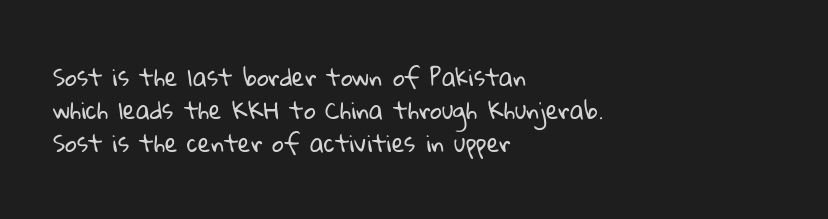
{"bold": "no", "underline": "no", "align": "left", "line_spacing": "normal", "line_spacing_ratio": 1.43, "letter_spacing": "normal", "letter_spacing_em": 0.0, "glyph_px": 23}
